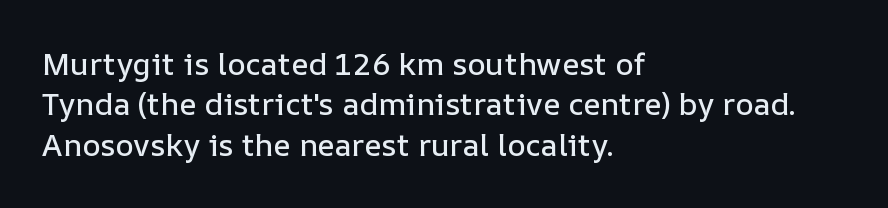
A typesetter would call this zero additional tracking. Does the copy run flush right? No — it runs flush left. Clear beneath every line of the passage. These lines were composed using upright roman letters. Is this a fixed-width face? No — the glyphs have proportional, varying widths.
